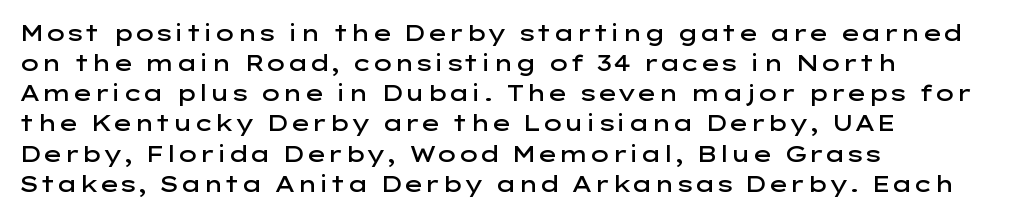
{"italic": "no", "bold": "semi", "underline": "no", "align": "left", "line_spacing": "normal", "line_spacing_ratio": 1.37, "letter_spacing": "normal", "letter_spacing_em": 0.0, "glyph_px": 22}
